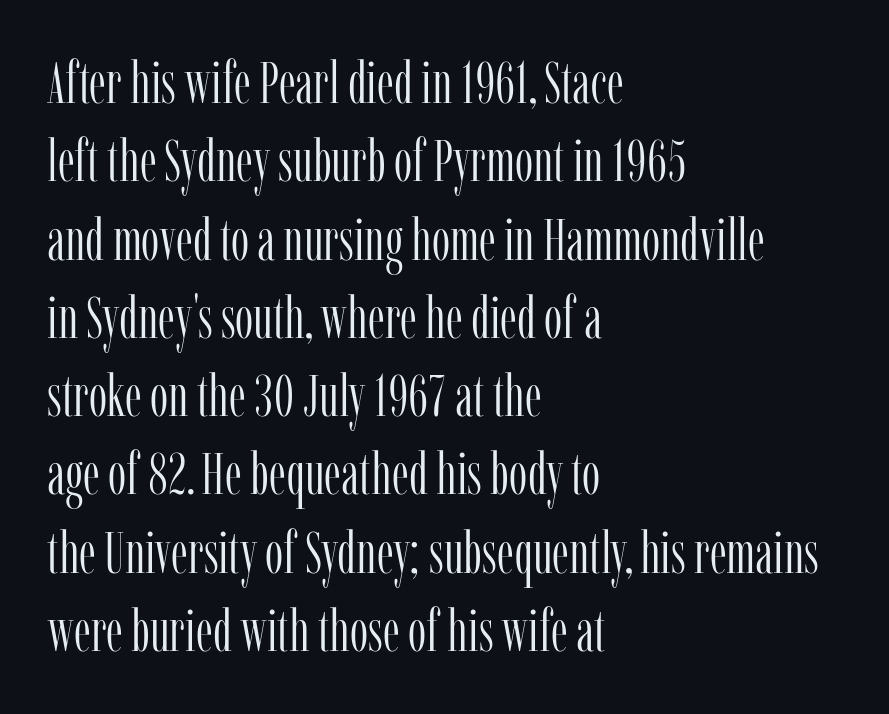
The image shows 58 px light, condensed serif type, upright; set left-aligned, normal line spacing (1.35x), normal letter spacing, not underlined; low stroke contrast and a medium x-height.
